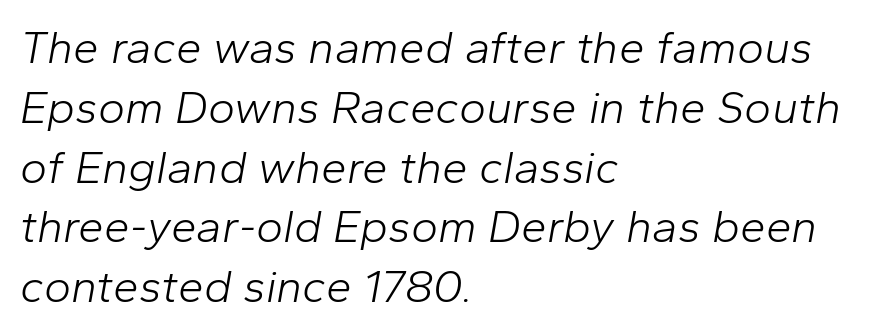
Q: Is the text bold? A: No.
Q: Is the text italic (slanted)? A: Yes, it leans right by about 10 degrees.
Q: Is the text underlined? A: No.
Q: How is the paragraph aligned? A: Left-aligned.
Q: Is the spacing between letters normal or unusually wide? A: Normal.
Q: Is the spacing between lines tight, normal or loose? A: Normal.
Q: Width (condensed, normal, or wide)? A: Normal.
Q: Stroke contrast? A: Low.
Q: x-height? A: Medium.
Q: Monospaced? A: No.
